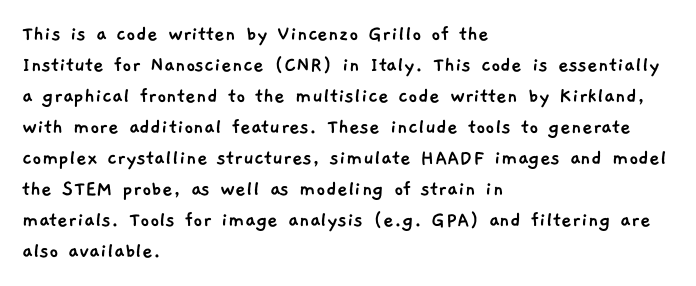
The image shows 23 px text type; set left-aligned, normal line spacing (1.35x), normal letter spacing, not underlined.
